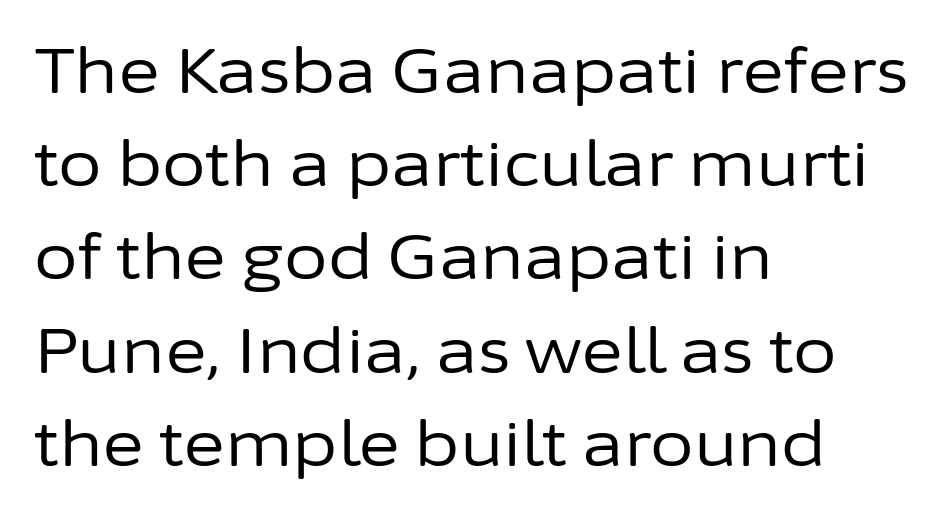
{"serif": "no", "italic": "no", "bold": "no", "weight": "regular", "width": "normal", "stroke_contrast": "low", "x_height": "medium", "monospaced": "no", "underline": "no", "align": "left", "line_spacing": "normal", "line_spacing_ratio": 1.48, "letter_spacing": "normal", "letter_spacing_em": 0.0, "glyph_px": 63}
